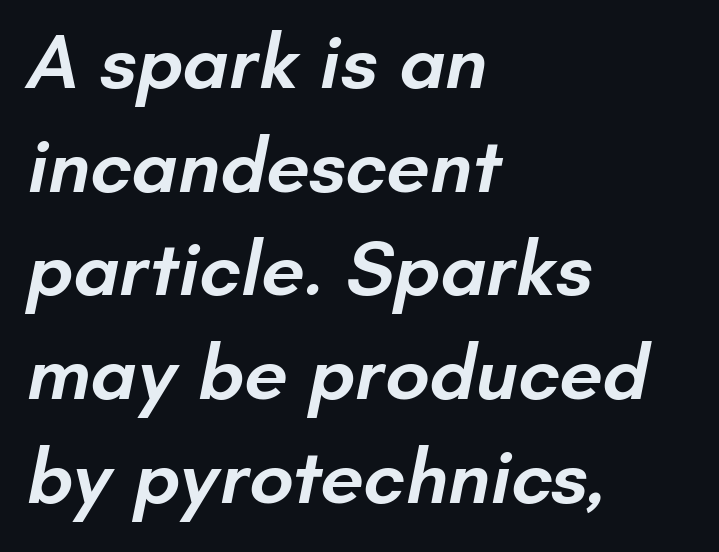
{"serif": "no", "bold": "semi", "weight": "semibold", "width": "normal", "stroke_contrast": "low", "x_height": "small", "monospaced": "no", "underline": "no", "align": "left", "line_spacing": "normal", "line_spacing_ratio": 1.33, "letter_spacing": "normal", "letter_spacing_em": 0.0, "glyph_px": 78}
